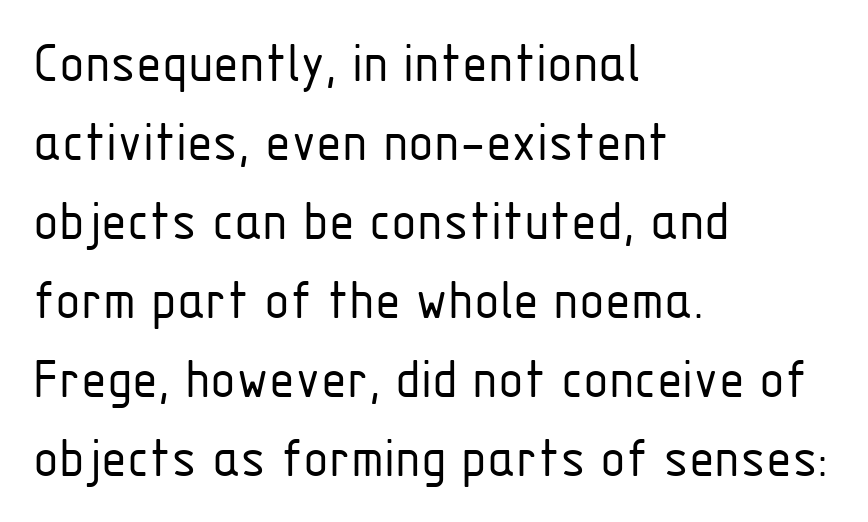
{"serif": "no", "italic": "no", "bold": "no", "weight": "light", "width": "condensed", "stroke_contrast": "low", "x_height": "medium", "monospaced": "no", "underline": "no", "align": "left", "line_spacing": "normal", "line_spacing_ratio": 1.34, "letter_spacing": "normal", "letter_spacing_em": 0.0, "glyph_px": 59}
